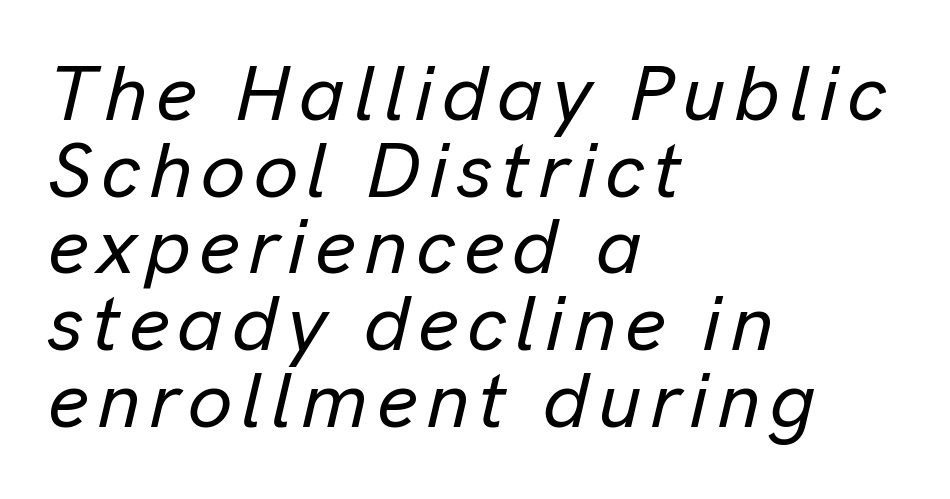
{"italic": "yes", "lean": "right", "slant_degrees": 13, "width": "normal", "stroke_contrast": "low", "x_height": "medium", "monospaced": "no", "underline": "no", "align": "left", "line_spacing": "tight", "line_spacing_ratio": 0.97, "glyph_px": 79}
